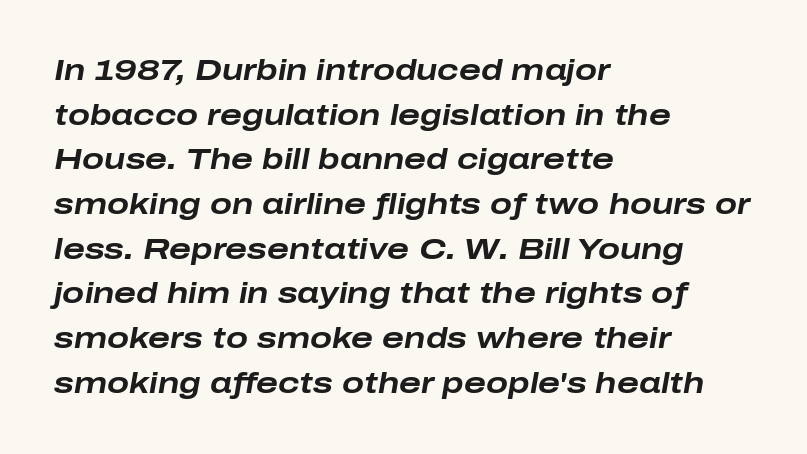
The image shows 29 px bold, wide type, italic (leaning right); set left-aligned, normal line spacing (1.54x), normal letter spacing, not underlined; low stroke contrast and a medium x-height.
